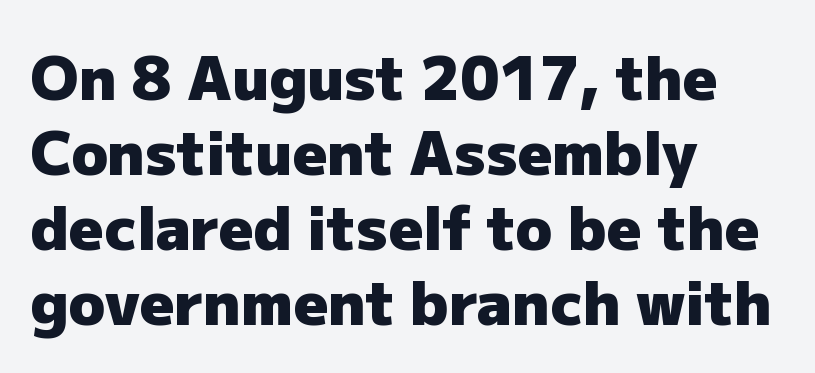
The image shows 60 px heavy sans-serif type, upright; set left-aligned, normal line spacing (1.25x), normal letter spacing, not underlined; low stroke contrast and a medium x-height.
